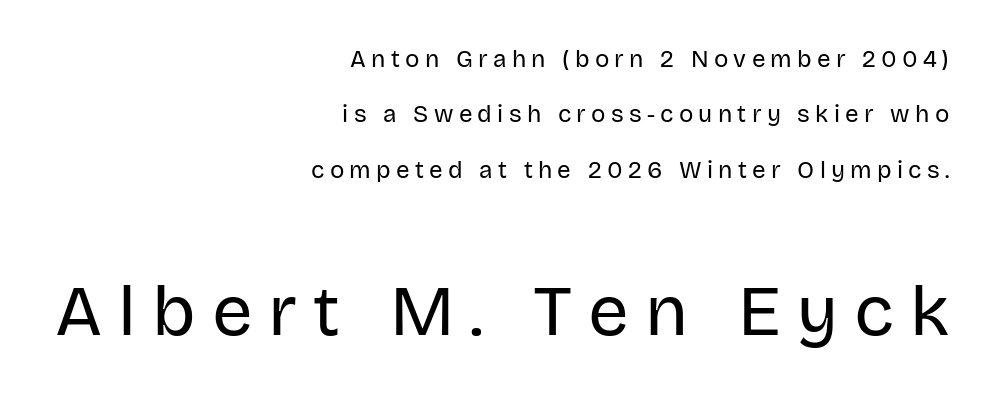
{"serif": "no", "italic": "no", "bold": "no", "weight": "regular", "width": "normal", "stroke_contrast": "low", "x_height": "large", "monospaced": "no", "underline": "no", "align": "right", "line_spacing": "loose", "line_spacing_ratio": 2.31, "letter_spacing": "wide", "letter_spacing_em": 0.22, "larger_block": "second", "size_ratio": 3.0, "glyph_px": 72}
